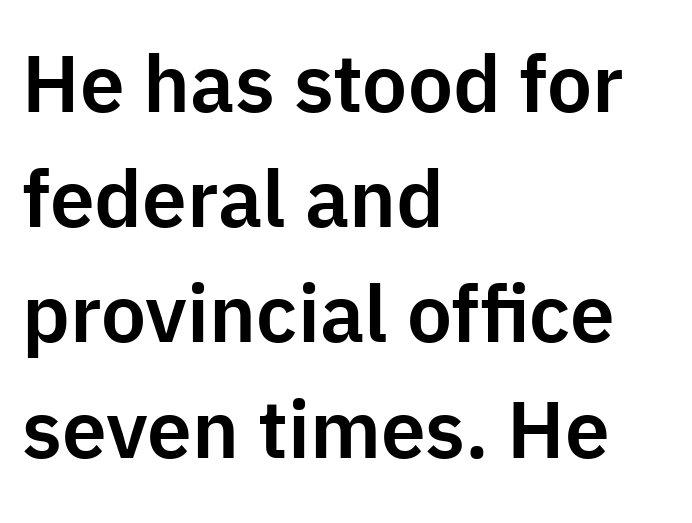
{"serif": "no", "italic": "no", "width": "normal", "stroke_contrast": "low", "x_height": "medium", "monospaced": "no", "underline": "no", "align": "left", "line_spacing": "normal", "line_spacing_ratio": 1.44, "letter_spacing": "normal", "letter_spacing_em": 0.0, "glyph_px": 80}
